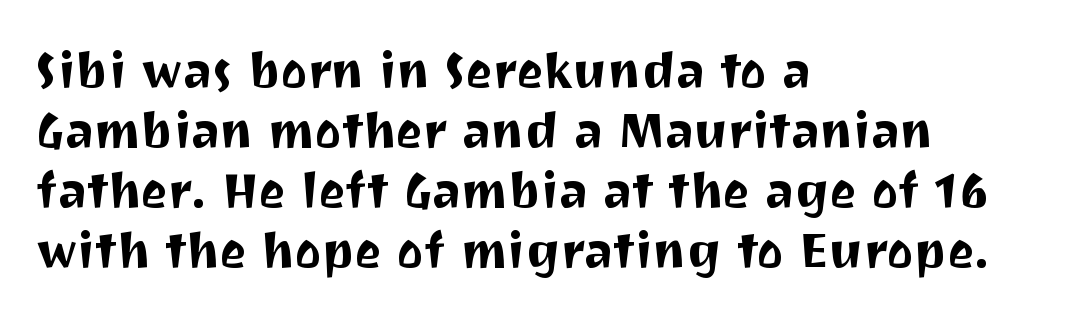
The letters sit at their default tracking, neither squeezed nor spread. A typesetter would call this proportional, since set widths differ per character. These lines stack with their left ends in a neat column. The rendering shows plain stroke endings on the letterforms — a sans-serif design.
